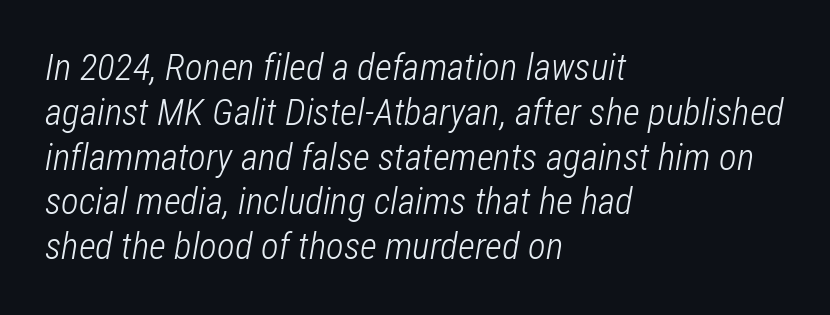
{"italic": "yes", "lean": "right", "slant_degrees": 12, "bold": "no", "weight": "light", "width": "condensed", "stroke_contrast": "low", "x_height": "medium", "monospaced": "no", "underline": "no", "align": "left", "line_spacing_ratio": 1.21, "letter_spacing": "normal", "letter_spacing_em": 0.0, "glyph_px": 37}
